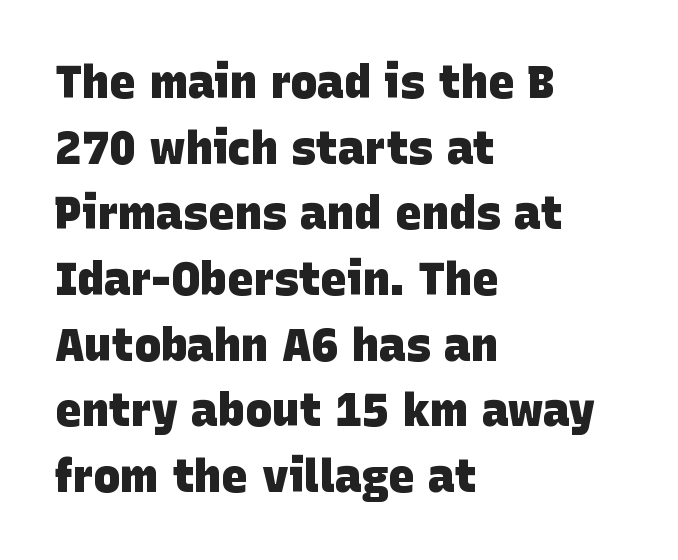
Q: Is the text bold? A: Yes.
Q: Is the typeface a serif or a sans-serif typeface? A: Sans-serif.
Q: Is the text underlined? A: No.
Q: How is the paragraph aligned? A: Left-aligned.
Q: Is the spacing between letters normal or unusually wide? A: Normal.
Q: Is the spacing between lines tight, normal or loose? A: Normal.
Q: Width (condensed, normal, or wide)? A: Normal.
Q: Stroke contrast? A: Low.
Q: x-height? A: Large.
Q: Monospaced? A: No.
